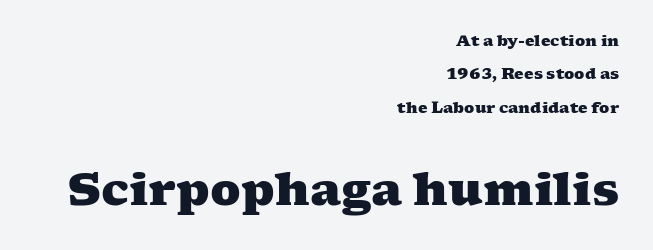
The image shows 45 px heavy, wide serif type; set right-aligned, loose line spacing (2.22x), normal letter spacing, not underlined; the second (bottom) block is 3.0x larger; medium stroke contrast and a medium x-height.
